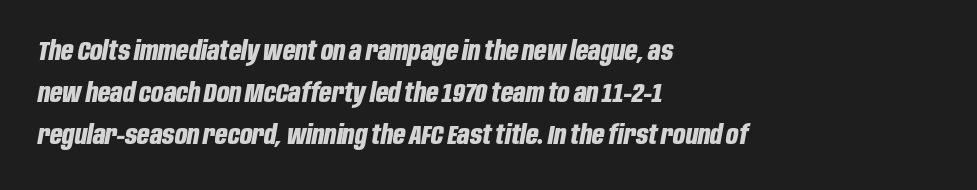
Q: Is the text bold? A: Yes.
Q: Is the text italic (slanted)? A: Yes, it leans right by about 10 degrees.
Q: Is the text underlined? A: No.
Q: How is the paragraph aligned? A: Left-aligned.
Q: Is the spacing between letters normal or unusually wide? A: Normal.
Q: Is the spacing between lines tight, normal or loose? A: Normal.
